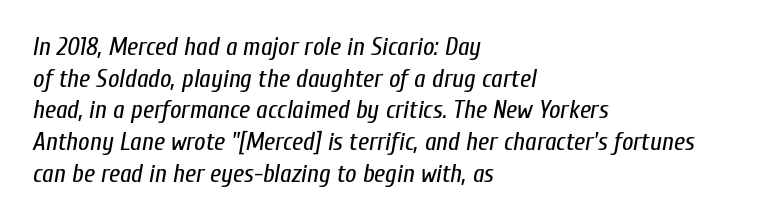
Q: Is the text bold? A: No.
Q: Is the text italic (slanted)? A: Yes, it leans right by about 10 degrees.
Q: Is the text underlined? A: No.
Q: How is the paragraph aligned? A: Left-aligned.
Q: Is the spacing between letters normal or unusually wide? A: Normal.
Q: Is the spacing between lines tight, normal or loose? A: Normal.
